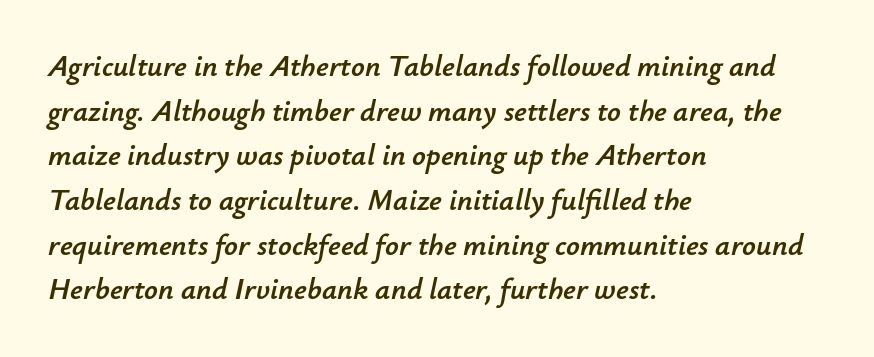
The image shows 30 px text type, italic (leaning right); set left-aligned, normal line spacing (1.49x), normal letter spacing, not underlined; low stroke contrast and a small x-height.
